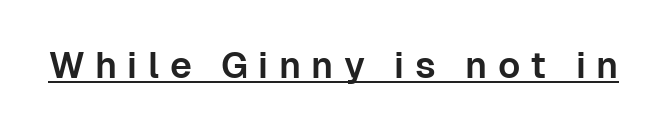
Q: Is the text italic (slanted)? A: No, it is upright.
Q: Is the typeface a serif or a sans-serif typeface? A: Sans-serif.
Q: Is the text underlined? A: Yes.
Q: Is the spacing between letters normal or unusually wide? A: Unusually wide.
Q: Width (condensed, normal, or wide)? A: Normal.
Q: Stroke contrast? A: Low.
Q: x-height? A: Medium.
Q: Monospaced? A: No.
